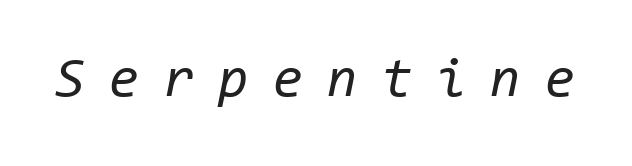
The gap between lines stays unmarked. You can tell it's italic because the verticals aren't actually vertical. Short note: letters widely spaced. Looks like terminal output: every glyph gets an equal slot.
